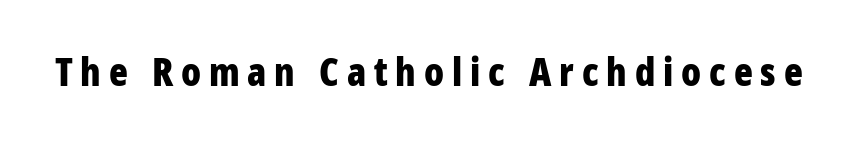
{"serif": "no", "italic": "no", "bold": "yes", "weight": "bold", "width": "condensed", "stroke_contrast": "low", "x_height": "large", "monospaced": "no", "underline": "no", "letter_spacing": "wide", "letter_spacing_em": 0.2, "glyph_px": 39}
